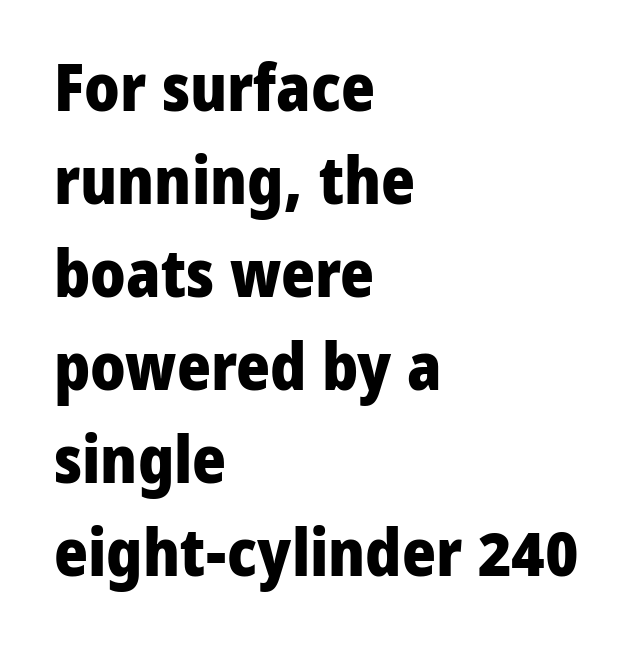
Q: Is the text bold? A: Yes.
Q: Is the text italic (slanted)? A: No, it is upright.
Q: Is the typeface a serif or a sans-serif typeface? A: Sans-serif.
Q: Is the text underlined? A: No.
Q: How is the paragraph aligned? A: Left-aligned.
Q: Is the spacing between letters normal or unusually wide? A: Normal.
Q: Is the spacing between lines tight, normal or loose? A: Normal.
Q: Width (condensed, normal, or wide)? A: Normal.
Q: Stroke contrast? A: Low.
Q: x-height? A: Medium.
Q: Monospaced? A: No.
